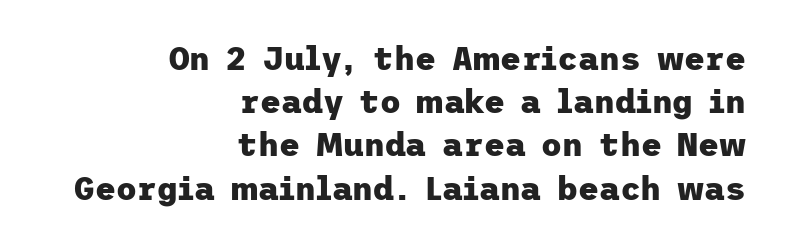
Q: Is the text bold? A: Yes.
Q: Is the text italic (slanted)? A: No, it is upright.
Q: Is the typeface a serif or a sans-serif typeface? A: Sans-serif.
Q: Is the text underlined? A: No.
Q: How is the paragraph aligned? A: Right-aligned.
Q: Is the spacing between letters normal or unusually wide? A: Normal.
Q: Is the spacing between lines tight, normal or loose? A: Normal.
Q: Width (condensed, normal, or wide)? A: Normal.
Q: Stroke contrast? A: Low.
Q: x-height? A: Medium.
